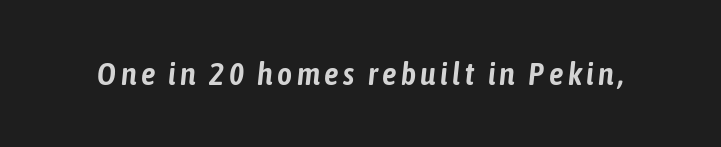
The space beneath each line is pristine and unruled. The specimen reads as italic at a glance. These lines are rendered in a variable-pitch font.
